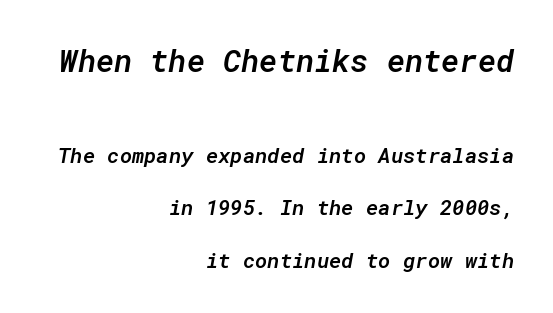
The image shows 31 px semibold type, italic (leaning right), monospaced; set right-aligned, loose line spacing (2.49x), normal letter spacing, not underlined; the first (top) block is 1.48x larger; low stroke contrast and a medium x-height.
